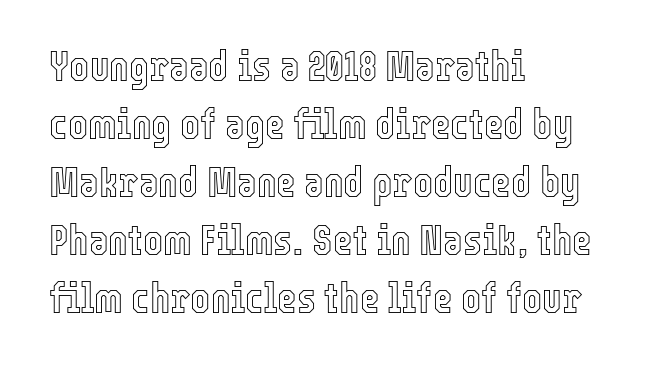
{"italic": "no", "width": "condensed", "x_height": "medium", "monospaced": "no", "underline": "no", "align": "left", "line_spacing": "normal", "line_spacing_ratio": 1.38, "letter_spacing": "normal", "letter_spacing_em": 0.0, "glyph_px": 42}
